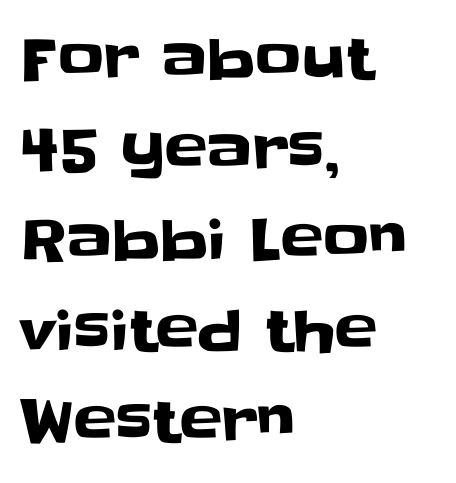
{"serif": "no", "italic": "no", "width": "normal", "stroke_contrast": "low", "x_height": "large", "monospaced": "no", "underline": "no", "align": "left", "line_spacing": "normal", "line_spacing_ratio": 1.59, "letter_spacing": "normal", "letter_spacing_em": 0.0, "glyph_px": 57}
